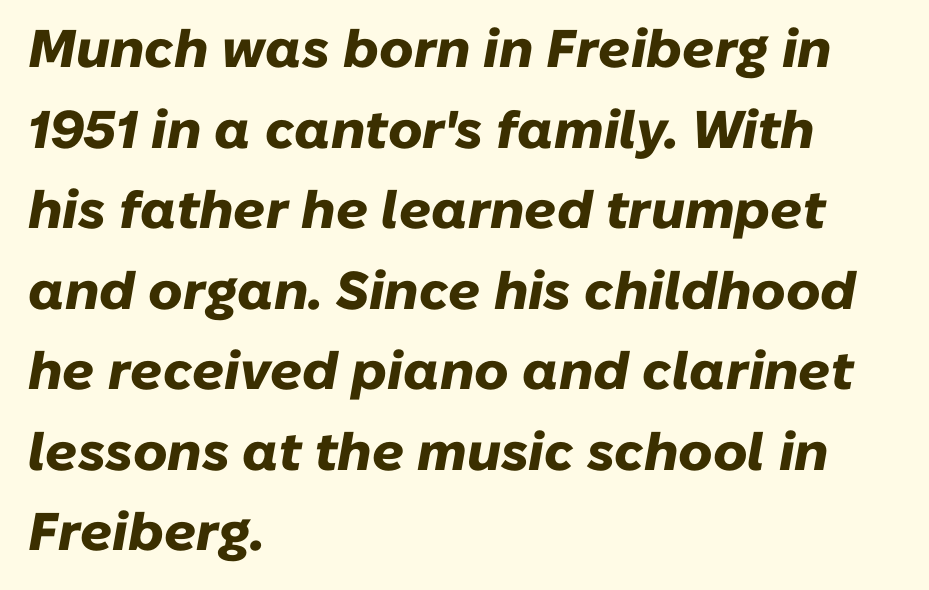
The image shows 53 px heavy type, italic (leaning right); set left-aligned, normal line spacing (1.52x), normal letter spacing, not underlined; low stroke contrast and a medium x-height.
